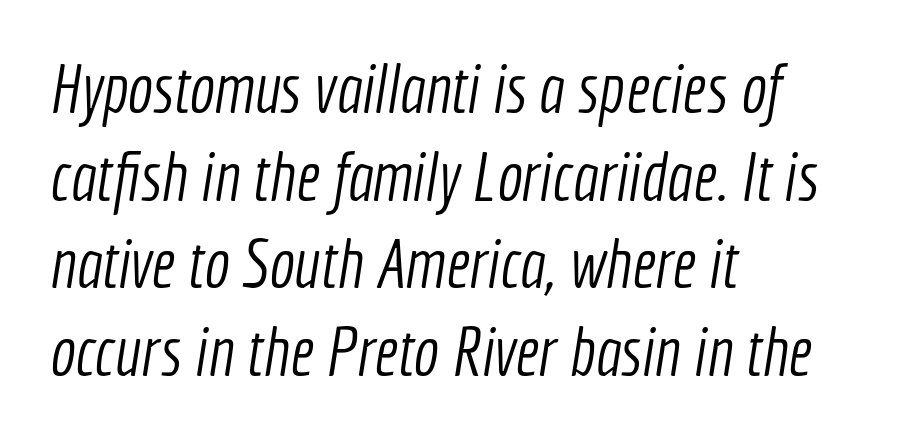
{"serif": "no", "bold": "no", "weight": "light", "width": "condensed", "x_height": "medium", "monospaced": "no", "underline": "no", "align": "left", "line_spacing": "normal", "line_spacing_ratio": 1.29, "letter_spacing": "normal", "letter_spacing_em": 0.0, "glyph_px": 68}
